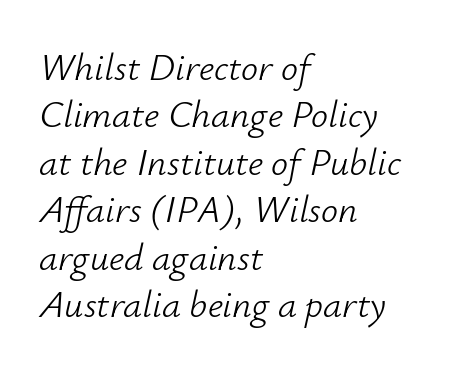
The image shows 38 px light type, italic (leaning right); set left-aligned, normal line spacing (1.25x), normal letter spacing, not underlined; low stroke contrast and a small x-height.
